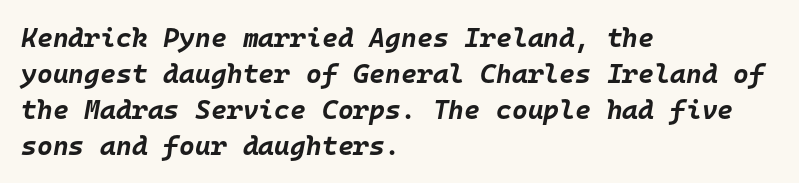
Q: Is the text bold? A: Yes.
Q: Is the text italic (slanted)? A: Yes, it leans right by about 10 degrees.
Q: Is the text underlined? A: No.
Q: How is the paragraph aligned? A: Left-aligned.
Q: Is the spacing between letters normal or unusually wide? A: Normal.
Q: Is the spacing between lines tight, normal or loose? A: Normal.
